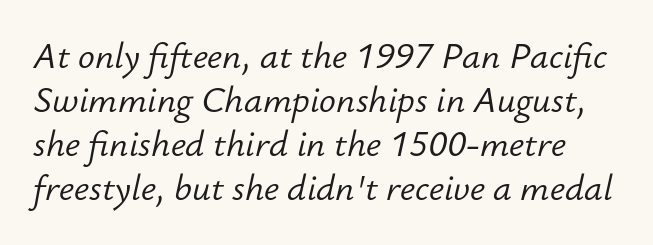
Q: Is the text bold? A: No.
Q: Is the text italic (slanted)? A: Yes, it leans right by about 12 degrees.
Q: Is the text underlined? A: No.
Q: Is the spacing between letters normal or unusually wide? A: Normal.
Q: Is the spacing between lines tight, normal or loose? A: Normal.
Q: Width (condensed, normal, or wide)? A: Normal.
Q: Stroke contrast? A: Low.
Q: x-height? A: Small.
Q: Monospaced? A: No.
